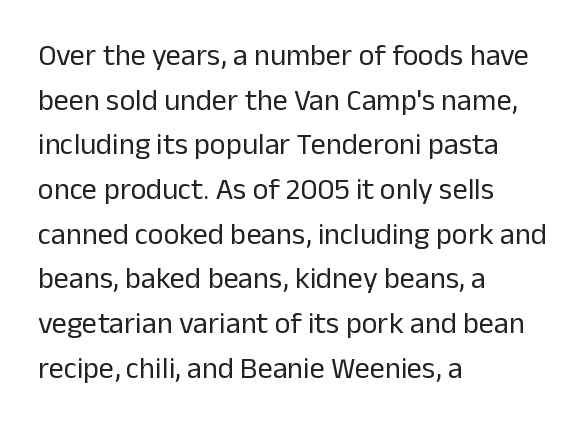
Look at the bottom of the vertical strokes: they stop flat, with no serifs. Tracking here is standard; glyphs follow each other at the usual distance. What's the leading like? Ordinary, nothing unusual. Weight class: somewhere from thin through regular.
